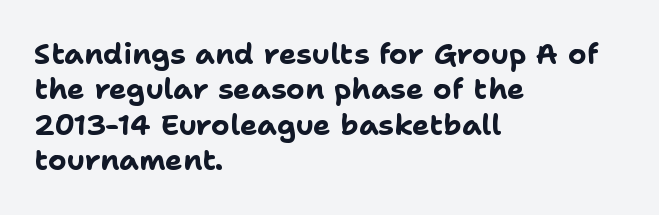
Q: Is the text bold? A: Yes.
Q: Is the text italic (slanted)? A: No, it is upright.
Q: Is the typeface a serif or a sans-serif typeface? A: Sans-serif.
Q: Is the text underlined? A: No.
Q: How is the paragraph aligned? A: Left-aligned.
Q: Is the spacing between letters normal or unusually wide? A: Normal.
Q: Width (condensed, normal, or wide)? A: Normal.
Q: Stroke contrast? A: Low.
Q: x-height? A: Medium.
Q: Monospaced? A: No.
